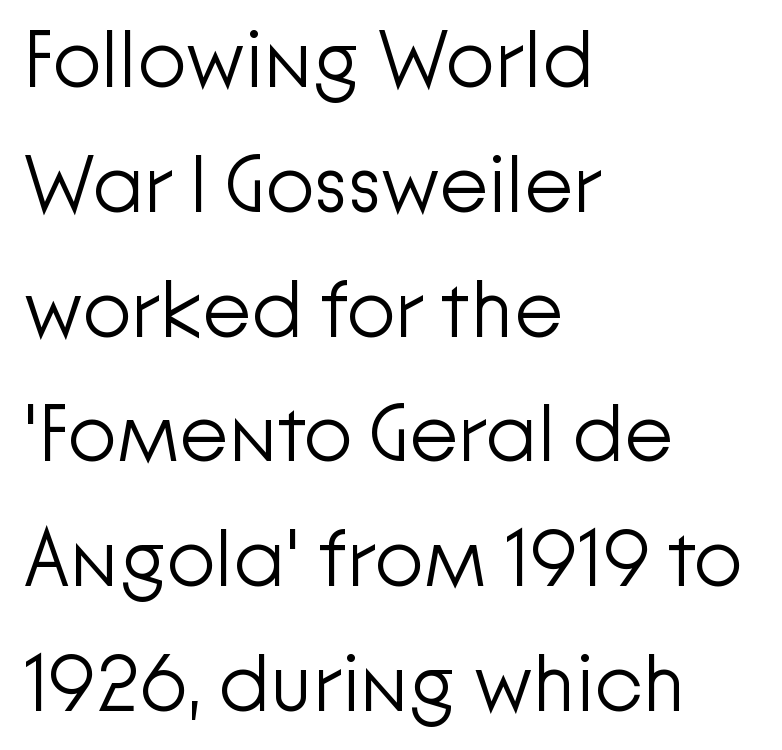
Leading: standard. A sans-serif font was chosen for this passage. This rendering leaves character spacing at its baseline value. Weight class: somewhere from thin through regular.
